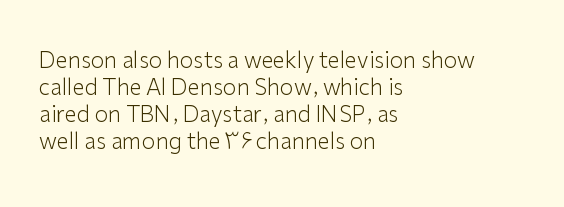
The image shows 22 px text type, upright; set left-aligned, line spacing 1.23x, normal letter spacing, not underlined.
